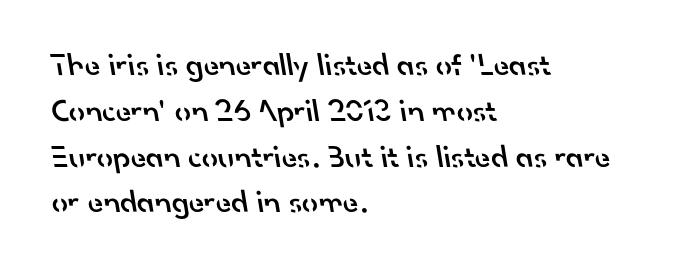
Q: Is the text bold? A: Semi-bold.
Q: Is the typeface a serif or a sans-serif typeface? A: Sans-serif.
Q: Is the text underlined? A: No.
Q: How is the paragraph aligned? A: Left-aligned.
Q: Is the spacing between letters normal or unusually wide? A: Normal.
Q: Is the spacing between lines tight, normal or loose? A: Normal.
Q: Width (condensed, normal, or wide)? A: Normal.
Q: Stroke contrast? A: Low.
Q: x-height? A: Small.
Q: Monospaced? A: No.
